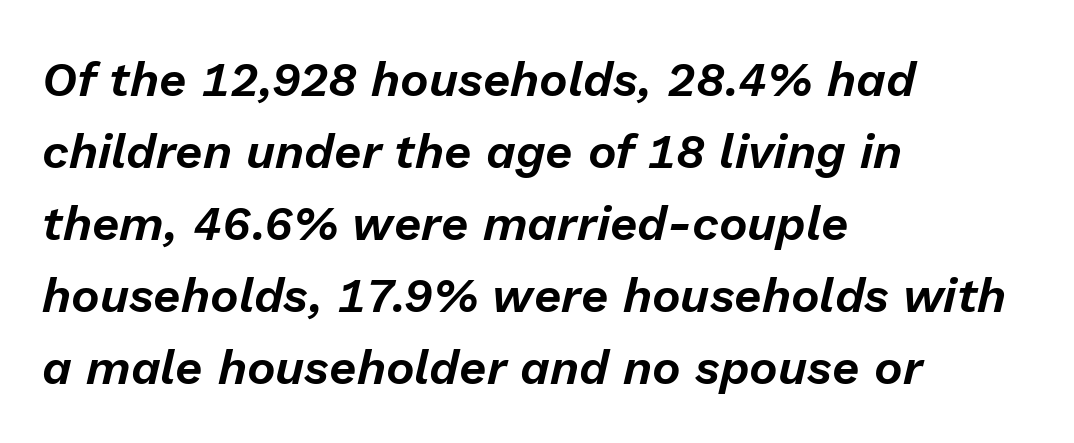
Q: Is the text italic (slanted)? A: Yes, it leans right by about 13 degrees.
Q: Is the text underlined? A: No.
Q: How is the paragraph aligned? A: Left-aligned.
Q: Is the spacing between letters normal or unusually wide? A: Normal.
Q: Is the spacing between lines tight, normal or loose? A: Normal.
Q: Width (condensed, normal, or wide)? A: Normal.
Q: Stroke contrast? A: Low.
Q: x-height? A: Medium.
Q: Monospaced? A: No.
